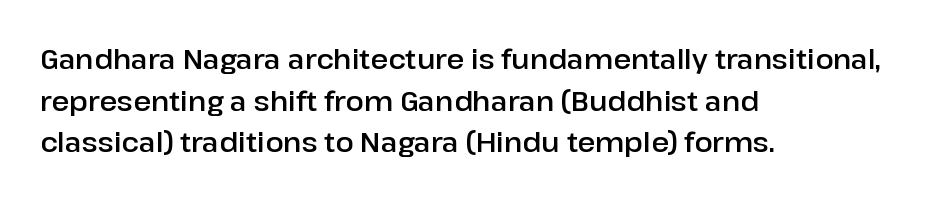
{"italic": "no", "underline": "no", "align": "left", "line_spacing": "normal", "line_spacing_ratio": 1.54, "letter_spacing": "normal", "letter_spacing_em": 0.0, "glyph_px": 27}
